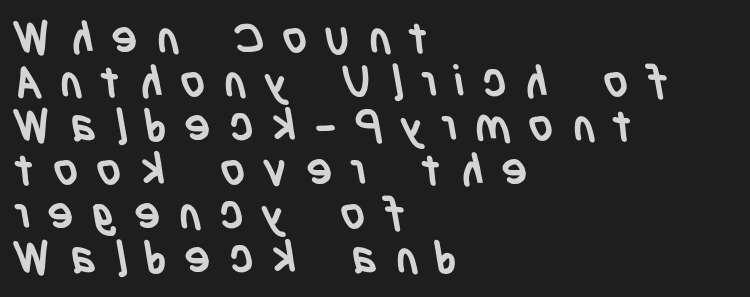
The image shows 44 px semibold, condensed sans-serif type; set left-aligned, tight line spacing (1.0x), unusually wide letter spacing (+0.4 em), not underlined; low stroke contrast and a large x-height.
